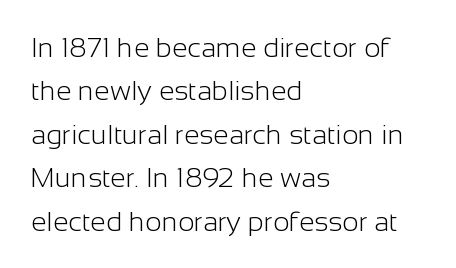
Students, observe: this is what conventionally led text looks like. These lines keep a tight, regular rhythm from letter to letter. The passage shown is typed in a proportional face where columns would drift. A clean baseline with only descenders dipping below it.
